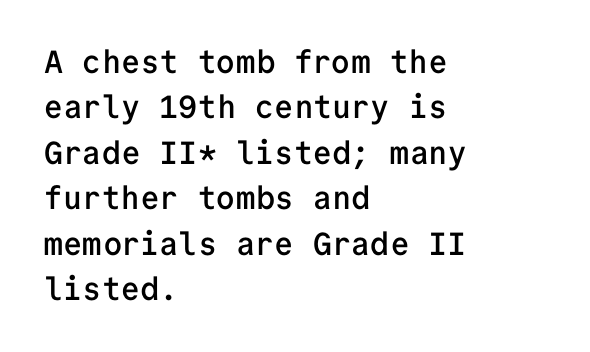
Notice how descenders clear the ascenders below comfortably — that's standard leading. Where is the straight margin? On the left. Each letter, wide or thin by design, is forced into the same width here. Rendered with straight, roman letterforms.
